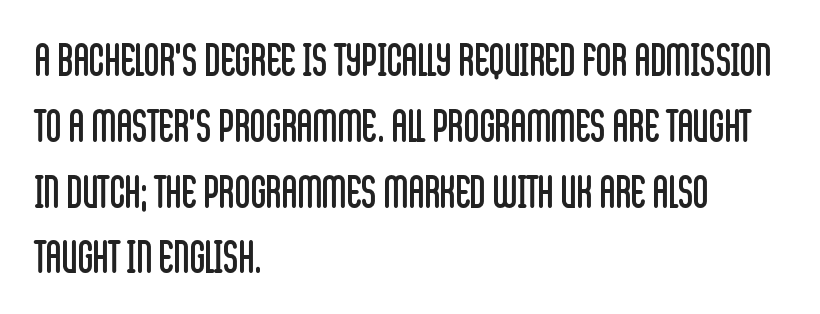
The lines are quadded left. In terms of leading, this rendering sits right in the middle. This sample uses a sans-serif face. These lines are rendered in a variable-pitch font.
